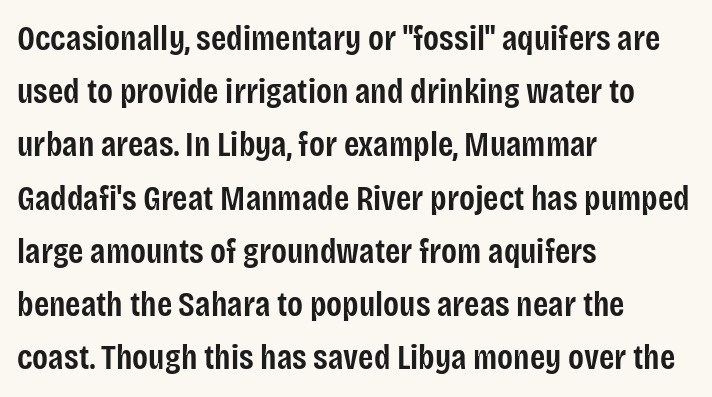
Q: Is the text bold? A: Semi-bold.
Q: Is the text italic (slanted)? A: No, it is upright.
Q: Is the typeface a serif or a sans-serif typeface? A: Sans-serif.
Q: Is the text underlined? A: No.
Q: How is the paragraph aligned? A: Left-aligned.
Q: Is the spacing between letters normal or unusually wide? A: Normal.
Q: Is the spacing between lines tight, normal or loose? A: Normal.
Q: Width (condensed, normal, or wide)? A: Condensed.
Q: Stroke contrast? A: Low.
Q: x-height? A: Large.
Q: Monospaced? A: No.
